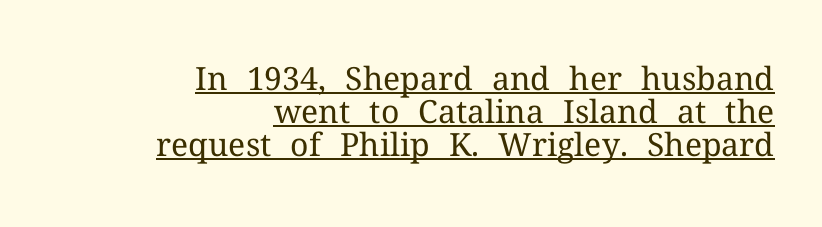
The image shows 32 px regular-weight serif type, upright; set right-aligned, tight line spacing (1.03x), normal letter spacing, underlined; medium stroke contrast and a medium x-height.
